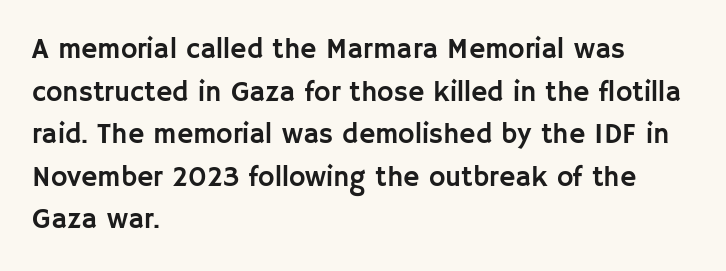
The image shows 28 px sans-serif type, upright; set left-aligned, normal line spacing (1.52x), normal letter spacing, not underlined; low stroke contrast and a large x-height.
